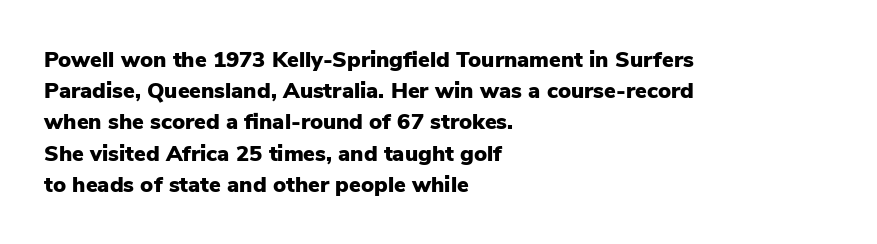
Q: Is the text bold? A: Yes.
Q: Is the text italic (slanted)? A: No, it is upright.
Q: Is the text underlined? A: No.
Q: How is the paragraph aligned? A: Left-aligned.
Q: Is the spacing between letters normal or unusually wide? A: Normal.
Q: Is the spacing between lines tight, normal or loose? A: Normal.
